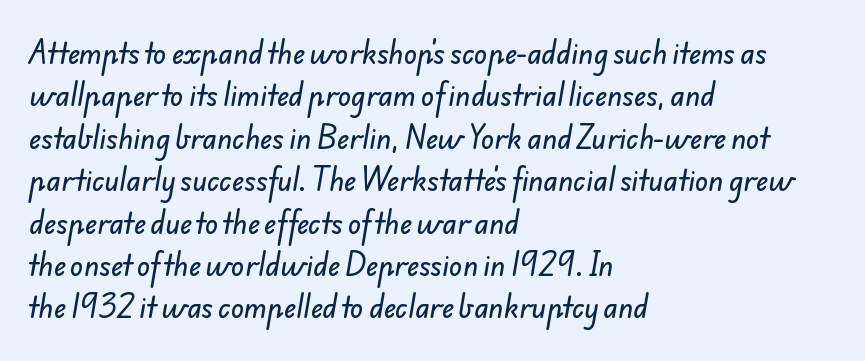
The compositor pushed each line to the left boundary. The passage shown stacks its lines at a standard gap. You could call the tracking neutral — neither tight nor loose. The string is rendered with underlining switched off.
